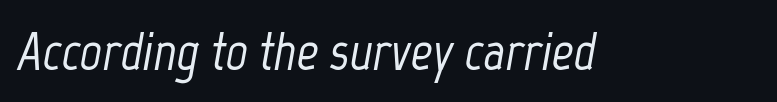
Has an underline been added? It has not. You could not count columns in this text — the font is proportionally spaced. Letter spacing: default. Looking at the ascenders, they clearly lean.
